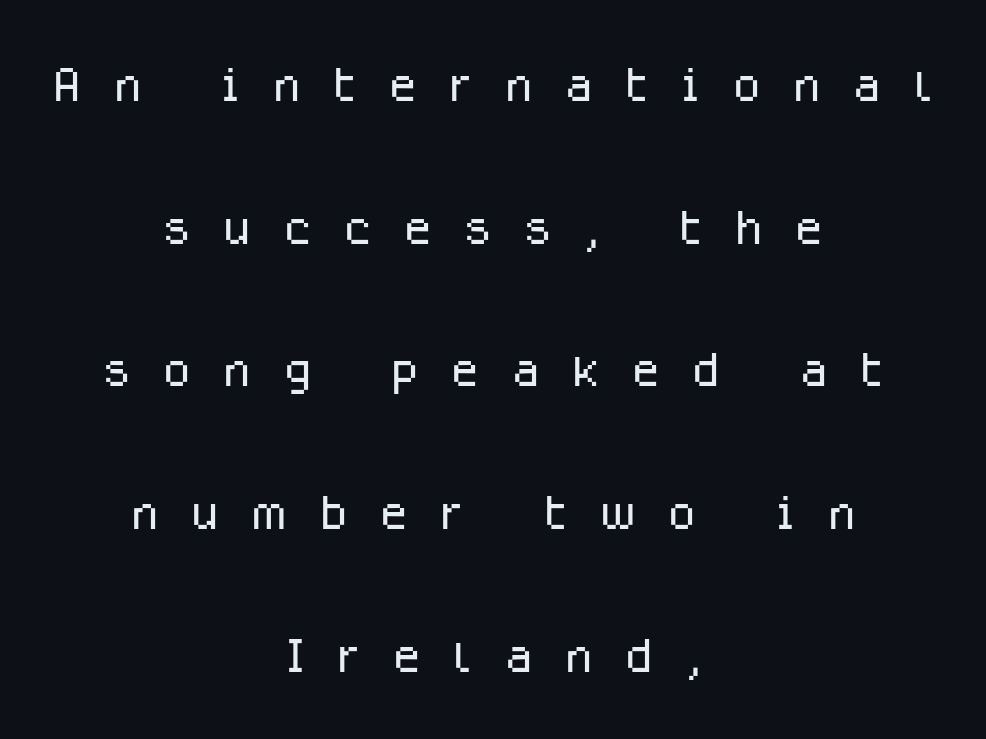
The passage shown is typeset with a sans-serif family. Quick note: underline off. The whitespace from short lines is split evenly between both sides. Each letter keeps its own natural width here, so spacing adapts to shape. The characters are drawn with everyday or finer stroke widths.
